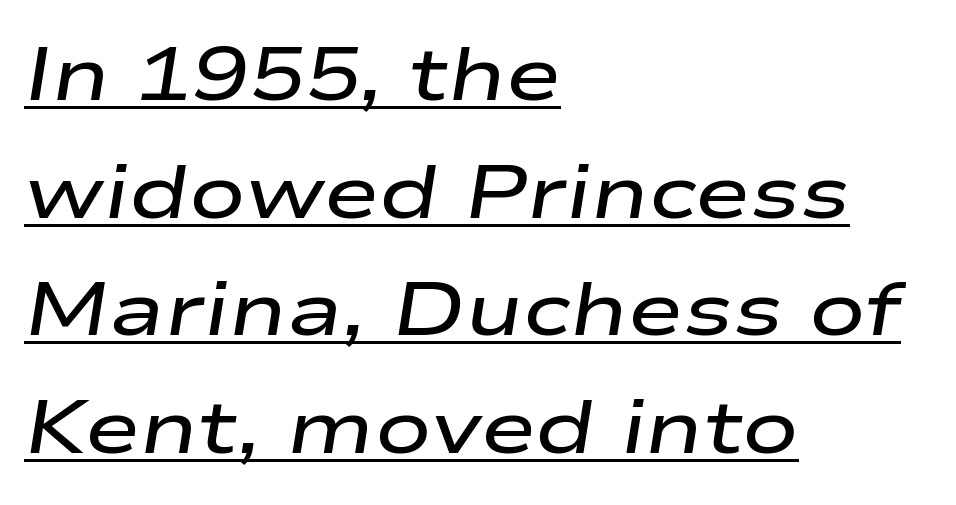
Q: Is the text bold? A: Semi-bold.
Q: Is the text italic (slanted)? A: Yes, it leans right by about 9 degrees.
Q: Is the text underlined? A: Yes.
Q: How is the paragraph aligned? A: Left-aligned.
Q: Is the spacing between letters normal or unusually wide? A: Normal.
Q: Is the spacing between lines tight, normal or loose? A: Normal.
Q: Width (condensed, normal, or wide)? A: Wide.
Q: Stroke contrast? A: Low.
Q: x-height? A: Medium.
Q: Monospaced? A: No.
